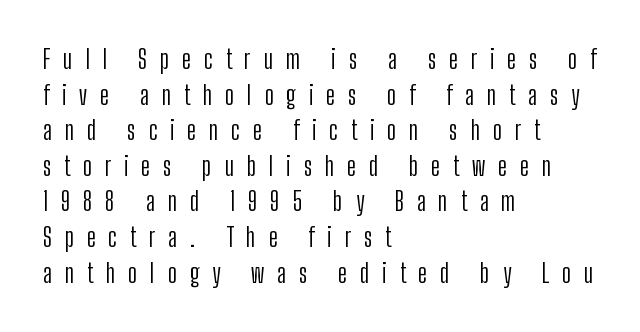
{"italic": "no", "bold": "no", "underline": "no", "align": "left", "line_spacing": "normal", "line_spacing_ratio": 1.37, "letter_spacing": "wide", "letter_spacing_em": 0.49, "glyph_px": 26}
